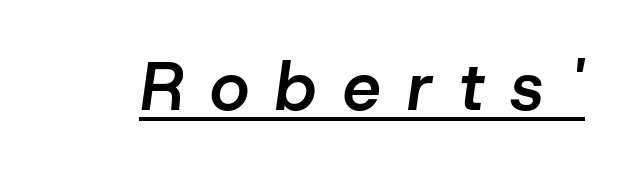
The image shows 68 px semibold type, italic (leaning right); set unusually wide letter spacing (+0.39 em), underlined; low stroke contrast and a medium x-height.
